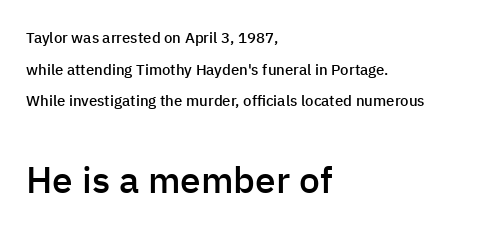
The image shows 37 px semibold sans-serif type, upright; set left-aligned, loose line spacing (2.11x), normal letter spacing, not underlined; the second (bottom) block is 2.47x larger; low stroke contrast and a medium x-height.
